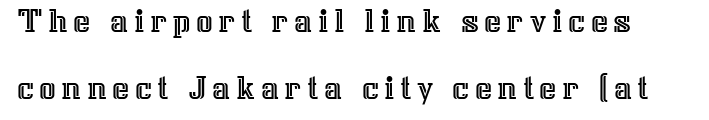
Q: Is the text italic (slanted)? A: No, it is upright.
Q: Is the text underlined? A: No.
Q: Width (condensed, normal, or wide)? A: Normal.
Q: x-height? A: Medium.
Q: Monospaced? A: No.
